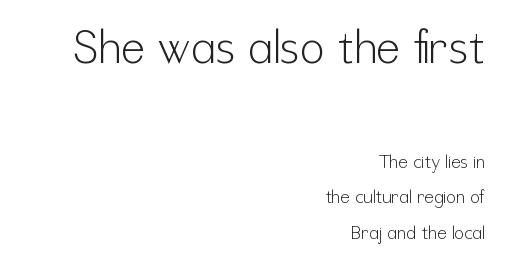
Size contrast runs from large at the top to small at the bottom. Is there much room between lines? Yes — plenty of vertical air separates them. Horizontally, the lines are justified to the trailing edge only. The type is set solid horizontally, with unmodified tracking. Here the designer chose a conventional face with non-uniform glyph widths. Font category for this specimen: sans-serif.
